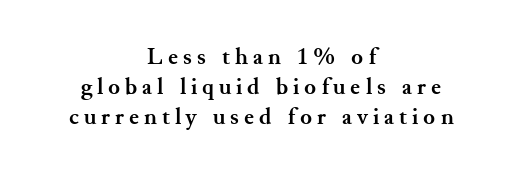
Q: Is the text bold? A: Yes.
Q: Is the text italic (slanted)? A: No, it is upright.
Q: Is the text underlined? A: No.
Q: How is the paragraph aligned? A: Centered.
Q: Is the spacing between letters normal or unusually wide? A: Unusually wide.
Q: Is the spacing between lines tight, normal or loose? A: Normal.
